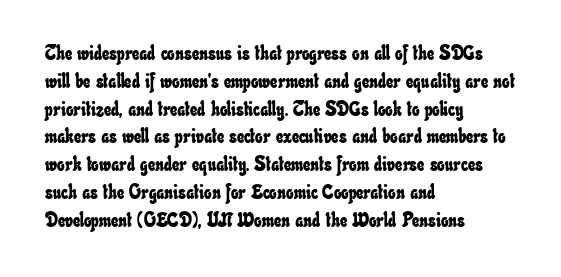
Q: Is the text underlined? A: No.
Q: How is the paragraph aligned? A: Left-aligned.
Q: Is the spacing between letters normal or unusually wide? A: Normal.
Q: Is the spacing between lines tight, normal or loose? A: Normal.
